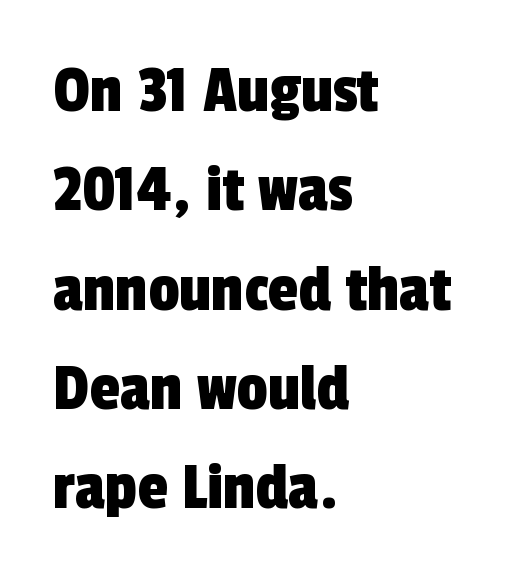
Observe the absence of serifs on each vertical stroke in this sample. Horizontally, the lines are justified to the leading edge only. Line spacing here is normal. Each word holds together tightly as a unit, with standard inter-letter gaps. Varying glyph widths throughout — classic text-font behaviour. A clean baseline with only descenders dipping below it.
